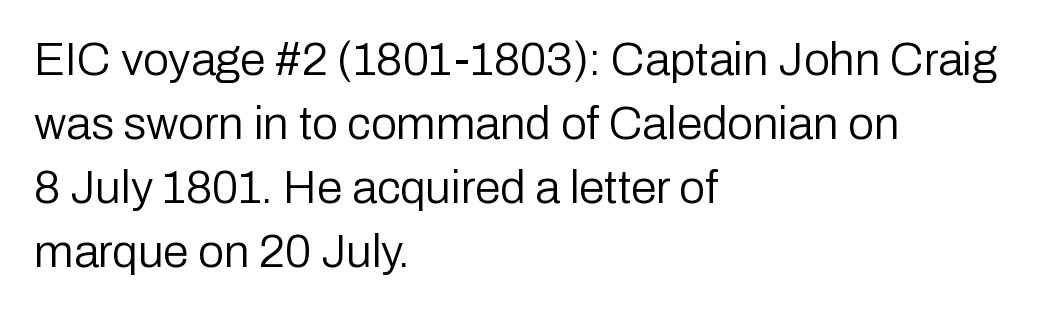
Q: Is the text bold? A: No.
Q: Is the text italic (slanted)? A: No, it is upright.
Q: Is the typeface a serif or a sans-serif typeface? A: Sans-serif.
Q: Is the text underlined? A: No.
Q: How is the paragraph aligned? A: Left-aligned.
Q: Is the spacing between letters normal or unusually wide? A: Normal.
Q: Is the spacing between lines tight, normal or loose? A: Normal.
Q: Width (condensed, normal, or wide)? A: Normal.
Q: Stroke contrast? A: Low.
Q: x-height? A: Medium.
Q: Monospaced? A: No.
